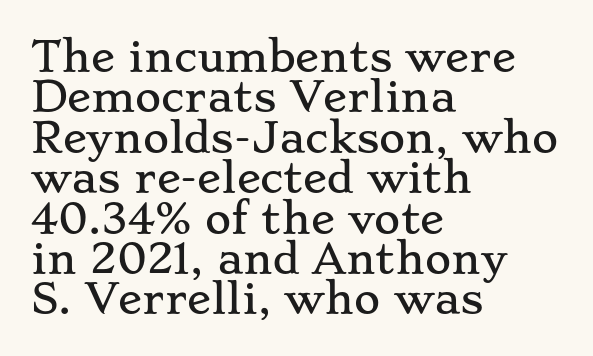
Q: Is the text italic (slanted)? A: No, it is upright.
Q: Is the typeface a serif or a sans-serif typeface? A: Serif.
Q: Is the text underlined? A: No.
Q: How is the paragraph aligned? A: Left-aligned.
Q: Is the spacing between letters normal or unusually wide? A: Normal.
Q: Is the spacing between lines tight, normal or loose? A: Tight.
Q: Width (condensed, normal, or wide)? A: Wide.
Q: Stroke contrast? A: Low.
Q: x-height? A: Small.
Q: Monospaced? A: No.
